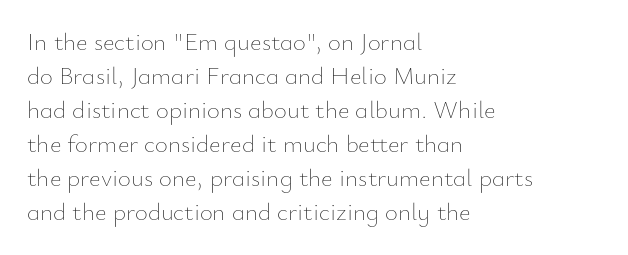
{"italic": "no", "bold": "no", "underline": "no", "align": "left", "line_spacing": "normal", "line_spacing_ratio": 1.36, "letter_spacing": "normal", "letter_spacing_em": 0.0, "glyph_px": 25}
